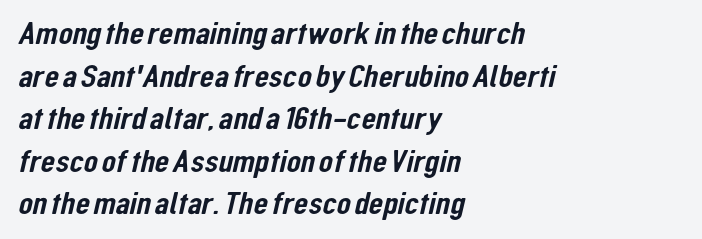
A classic flush-left, rag-right setting is used for this passage. Nobody drew a line under any word here. You could call the tracking neutral — neither tight nor loose. Compared with typical paragraphs, the rows here are spaced about the same.
